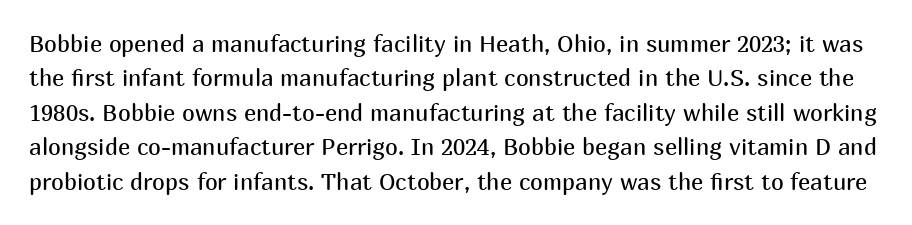
{"italic": "no", "bold": "no", "underline": "no", "line_spacing": "normal", "line_spacing_ratio": 1.5, "letter_spacing": "normal", "letter_spacing_em": 0.0, "glyph_px": 23}
